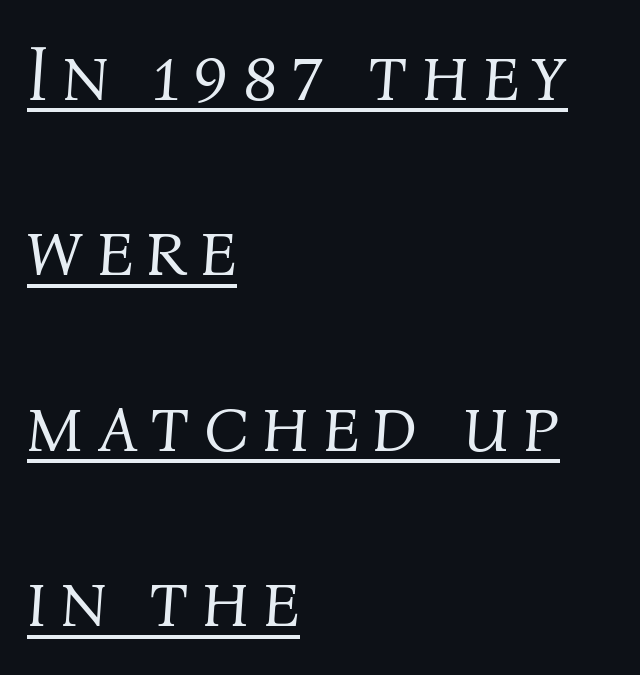
Q: Is the text bold? A: No.
Q: Is the text italic (slanted)? A: Yes, it leans right by about 4 degrees.
Q: Is the text underlined? A: Yes.
Q: How is the paragraph aligned? A: Left-aligned.
Q: Is the spacing between lines tight, normal or loose? A: Loose.
Q: Width (condensed, normal, or wide)? A: Normal.
Q: Stroke contrast? A: Medium.
Q: x-height? A: Medium.
Q: Monospaced? A: No.
